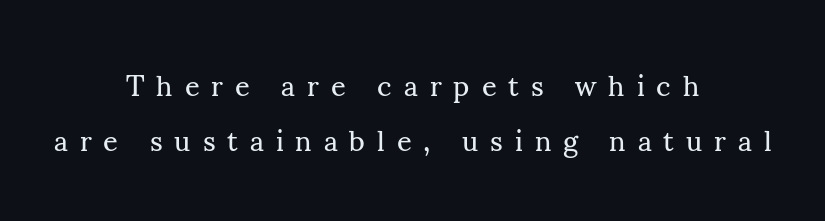
The image shows 29 px regular-weight serif type, upright; set centered, line spacing 1.89x, unusually wide letter spacing (+0.41 em), not underlined; medium stroke contrast and a small x-height.
